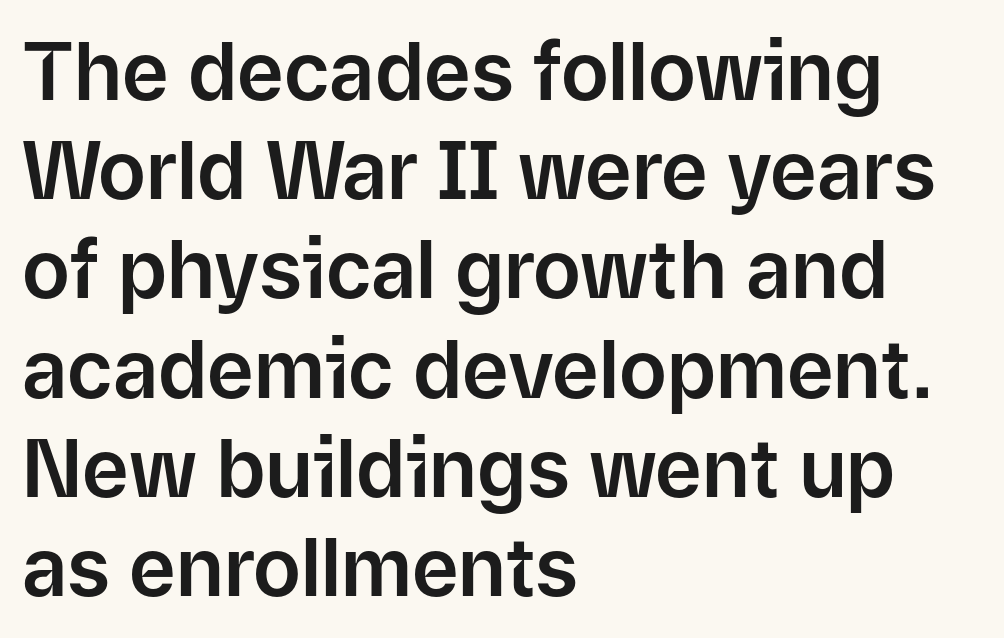
Each line starts at the same left margin while the right side varies. Look at the tracking — it's just the regular setting, nothing added. It's the straight-up-and-down kind of type. Note the varied advance widths — an 'i' is clearly narrower than an 'm'.
